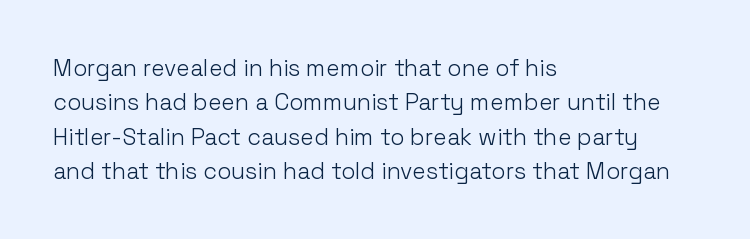
The image shows 23 px text type, upright; set left-aligned, normal line spacing (1.49x), normal letter spacing, not underlined.
